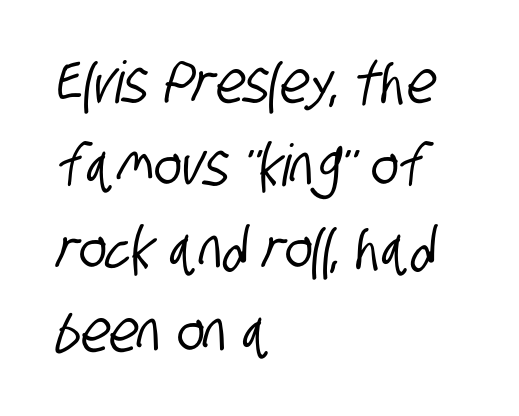
{"serif": "no", "width": "condensed", "stroke_contrast": "low", "x_height": "large", "monospaced": "no", "underline": "no", "align": "left", "line_spacing": "normal", "line_spacing_ratio": 1.43, "letter_spacing": "normal", "letter_spacing_em": 0.0, "glyph_px": 58}
